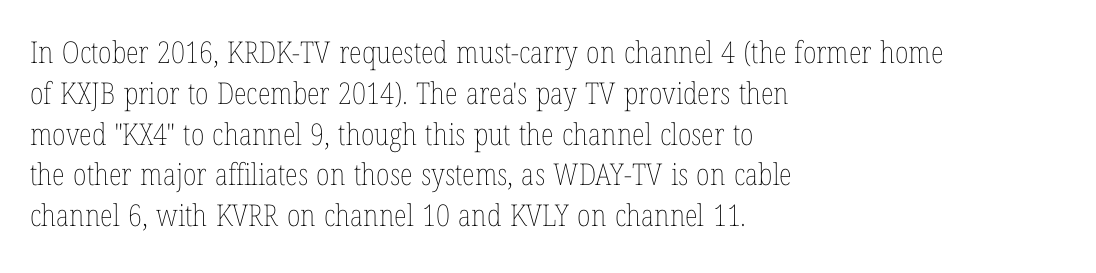
Q: Is the text bold? A: No.
Q: Is the text italic (slanted)? A: No, it is upright.
Q: Is the text underlined? A: No.
Q: How is the paragraph aligned? A: Left-aligned.
Q: Is the spacing between letters normal or unusually wide? A: Normal.
Q: Is the spacing between lines tight, normal or loose? A: Normal.
Q: Width (condensed, normal, or wide)? A: Condensed.
Q: Stroke contrast? A: Low.
Q: x-height? A: Medium.
Q: Monospaced? A: No.
